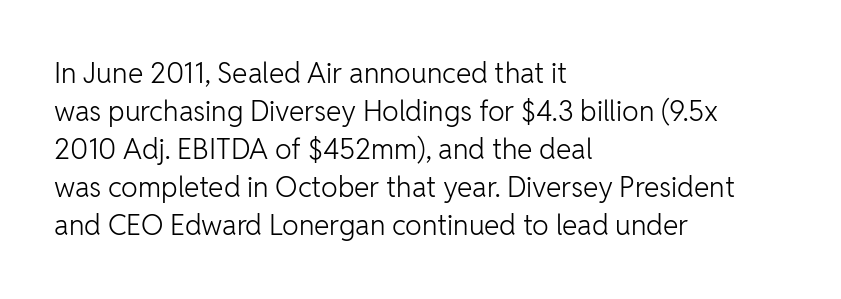
{"serif": "no", "italic": "no", "bold": "no", "weight": "light", "width": "normal", "stroke_contrast": "low", "x_height": "medium", "monospaced": "no", "underline": "no", "align": "left", "line_spacing": "normal", "line_spacing_ratio": 1.36, "letter_spacing": "normal", "letter_spacing_em": 0.0, "glyph_px": 28}
